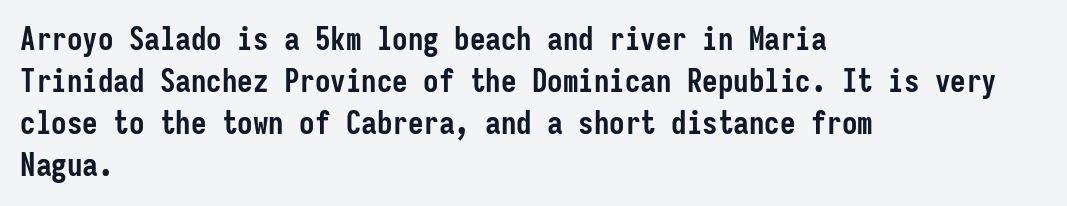
The image shows 31 px semibold, condensed sans-serif type, upright, monospaced; set left-aligned, normal line spacing (1.36x), normal letter spacing, not underlined; low stroke contrast and a medium x-height.
